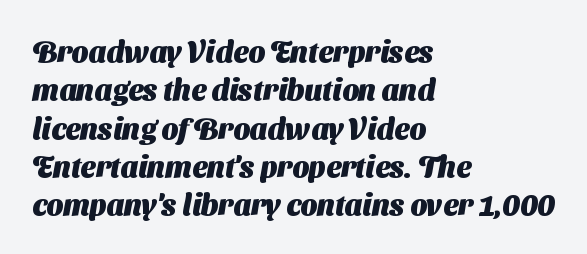
You can tell from the bare stems that sans-serif type was used. Just letters on the line, the space beneath them empty. Think of a printed novel: that variable character pitch is what you see here. The line-height multiplier appears to be the usual default. Words appear dense and cohesive because spacing is normal.
